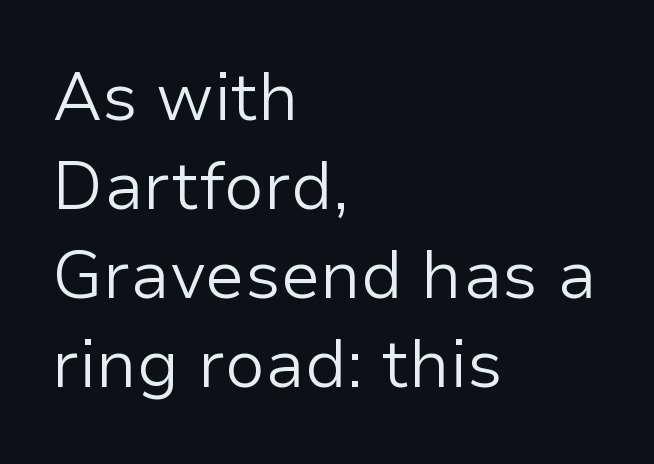
Q: Is the text bold? A: No.
Q: Is the text italic (slanted)? A: No, it is upright.
Q: Is the typeface a serif or a sans-serif typeface? A: Sans-serif.
Q: Is the text underlined? A: No.
Q: How is the paragraph aligned? A: Left-aligned.
Q: Is the spacing between letters normal or unusually wide? A: Normal.
Q: Is the spacing between lines tight, normal or loose? A: Normal.
Q: Width (condensed, normal, or wide)? A: Normal.
Q: Stroke contrast? A: Low.
Q: x-height? A: Medium.
Q: Monospaced? A: No.
